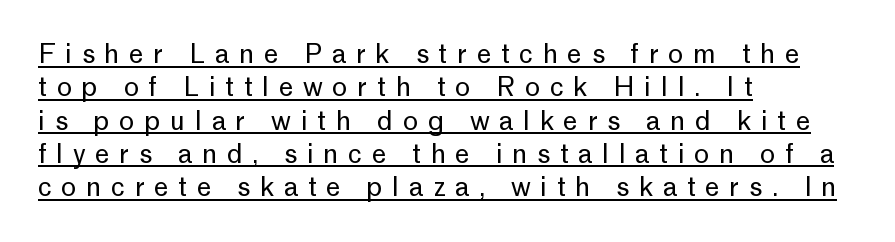
Q: Is the text bold? A: No.
Q: Is the text italic (slanted)? A: No, it is upright.
Q: Is the text underlined? A: Yes.
Q: How is the paragraph aligned? A: Left-aligned.
Q: Is the spacing between letters normal or unusually wide? A: Unusually wide.
Q: Is the spacing between lines tight, normal or loose? A: Normal.
